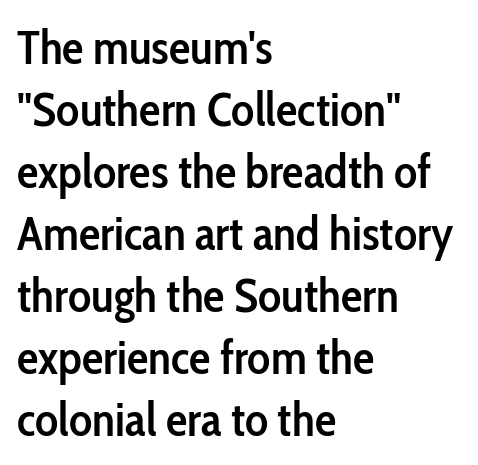
{"serif": "no", "italic": "no", "bold": "semi", "weight": "semibold", "width": "condensed", "stroke_contrast": "low", "x_height": "medium", "monospaced": "no", "underline": "no", "align": "left", "line_spacing": "normal", "line_spacing_ratio": 1.29, "letter_spacing": "normal", "letter_spacing_em": 0.0, "glyph_px": 48}
